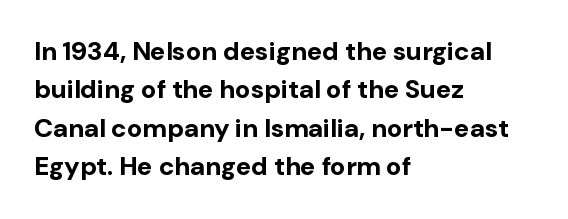
The image shows 26 px bold type, upright; set left-aligned, normal line spacing (1.48x), normal letter spacing, not underlined.
